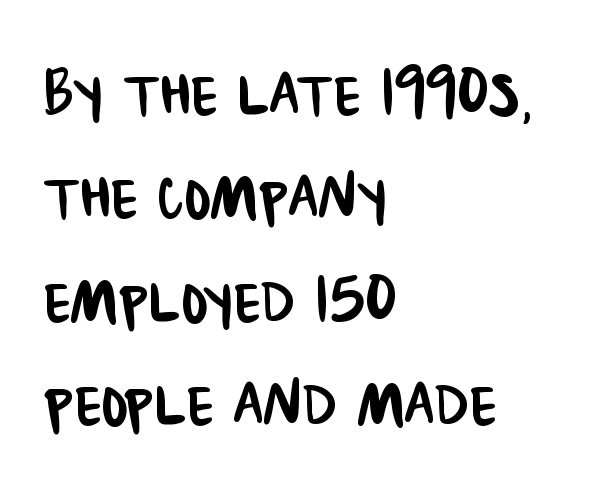
The image shows 79 px condensed sans-serif type; set left-aligned, normal line spacing (1.31x), normal letter spacing, not underlined; low stroke contrast and a large x-height.
